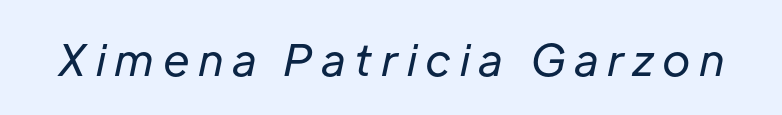
{"italic": "yes", "lean": "right", "slant_degrees": 12, "bold": "no", "weight": "regular", "width": "normal", "stroke_contrast": "low", "x_height": "medium", "monospaced": "no", "underline": "no", "letter_spacing": "wide", "letter_spacing_em": 0.2, "glyph_px": 43}
